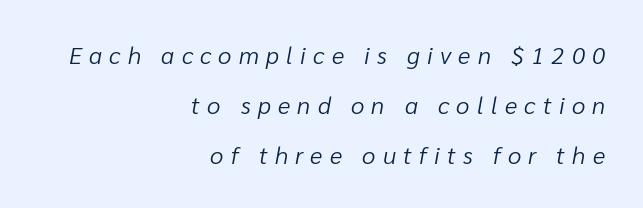
{"italic": "yes", "lean": "right", "slant_degrees": 10, "bold": "no", "underline": "no", "align": "right", "line_spacing": "loose", "line_spacing_ratio": 2.08, "letter_spacing": "wide", "letter_spacing_em": 0.3, "glyph_px": 24}
